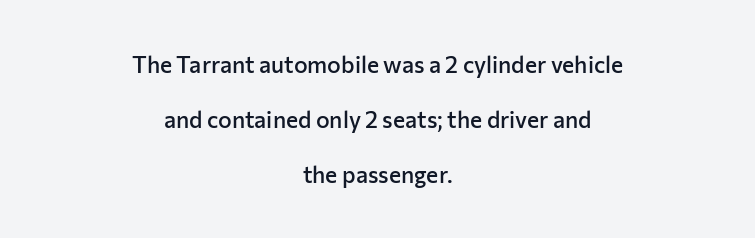
Q: Is the text bold? A: Semi-bold.
Q: Is the text italic (slanted)? A: No, it is upright.
Q: Is the text underlined? A: No.
Q: How is the paragraph aligned? A: Centered.
Q: Is the spacing between letters normal or unusually wide? A: Normal.
Q: Is the spacing between lines tight, normal or loose? A: Loose.
